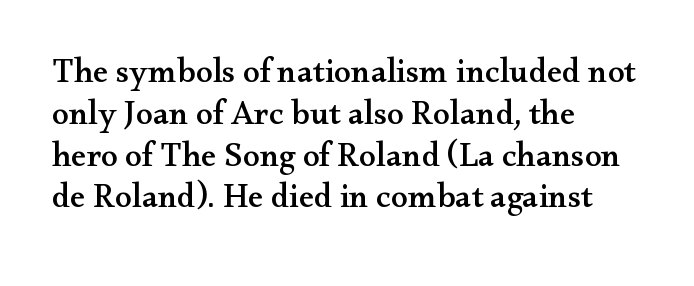
Bare-footed words on every line. This rendering uses left alignment, leaving the right contour irregular. Quick note: not italic, upright. The passage shown is typeset with a serif family. This sample has the flowing, uneven cadence of proportional lettering. The type is set solid horizontally, with unmodified tracking.
